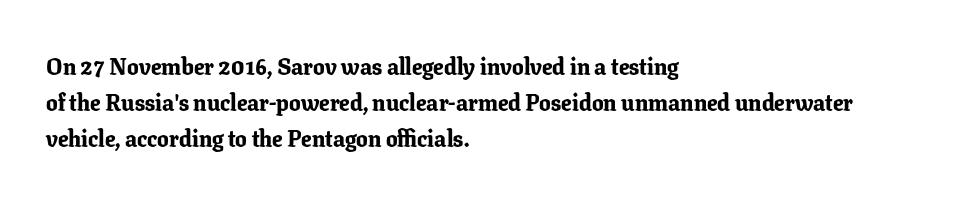
Notice how descenders clear the ascenders below comfortably — that's standard leading. The sample has been set heavy, in full bold. Italic? Not at all — the glyphs are vertical. A bare baseline throughout the passage. The rag falls on the right side of this text block. Inter-character spacing is left at the font's built-in metrics.
